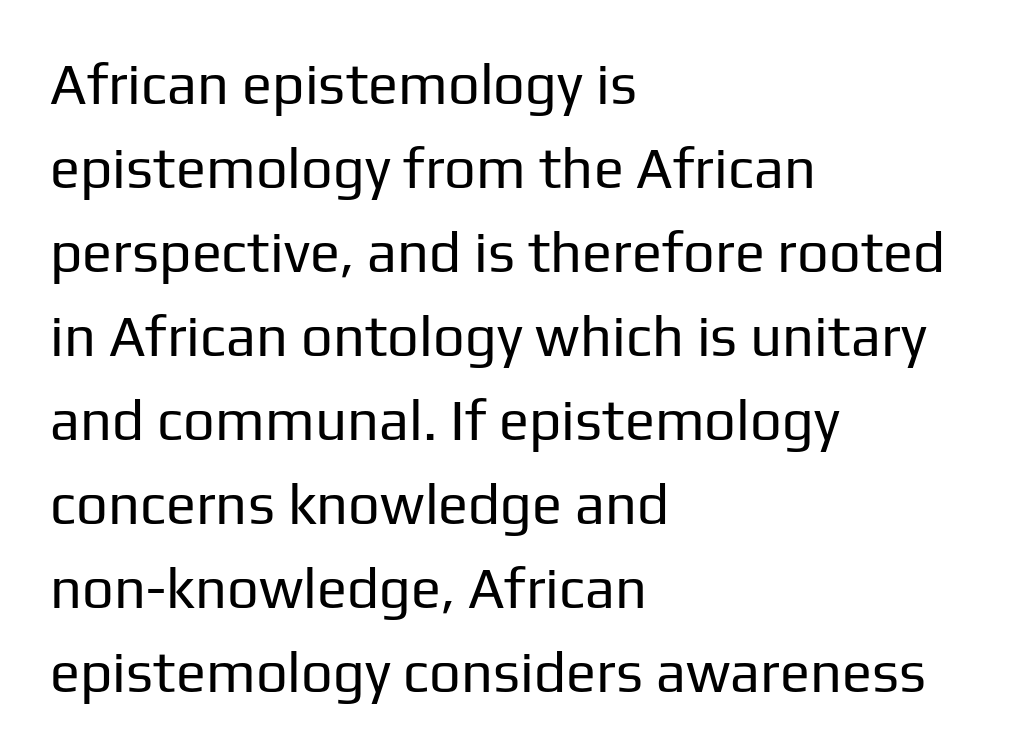
Inter-character spacing is left at the font's built-in metrics. Font category for this specimen: sans-serif. Each letter keeps its own natural width here, so spacing adapts to shape. Ascenders rise straight up at ninety degrees. Each new line begins a customary step beneath the previous one.
